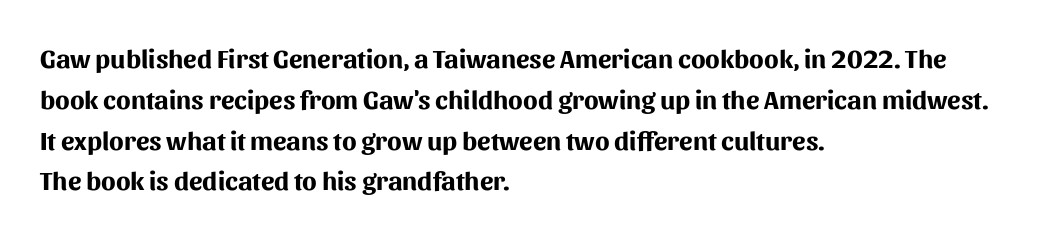
{"italic": "no", "bold": "yes", "underline": "no", "align": "left", "line_spacing": "normal", "line_spacing_ratio": 1.51, "letter_spacing": "normal", "letter_spacing_em": 0.0, "glyph_px": 27}
